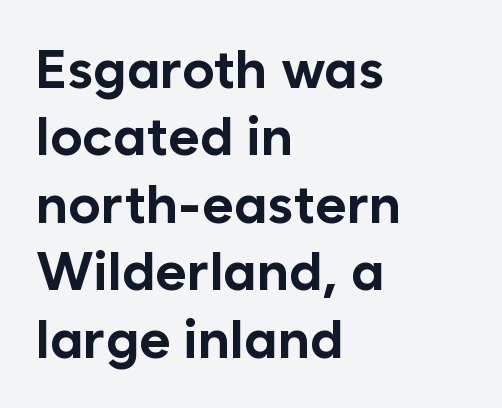
The characters look thick and weighty, a clear bold. This rendering features lettering with no underline. Examine the stroke ends and you'll find no serifs. Notice how descenders clear the ascenders below comfortably — that's standard leading. Here the glyphs are tracked normally, forming tight word shapes. Characters remain perfectly vertical along every line.
